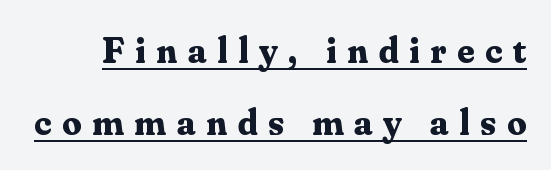
{"serif": "yes", "italic": "no", "bold": "yes", "weight": "bold", "width": "normal", "stroke_contrast": "medium", "x_height": "small", "monospaced": "no", "underline": "yes", "line_spacing_ratio": 1.89, "letter_spacing": "wide", "letter_spacing_em": 0.28, "glyph_px": 38}
